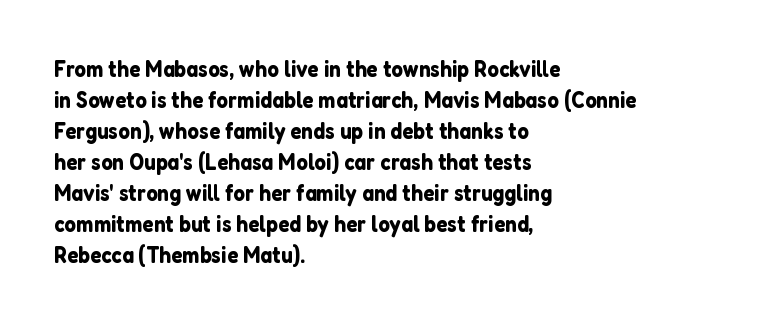
The designer left line spacing at the default. Glance below the letters and you will spot only blank space. The letters sit at their default tracking, neither squeezed nor spread. If you drew a line through each stem, it would be perfectly vertical. The compositor pushed each line to the left boundary.
